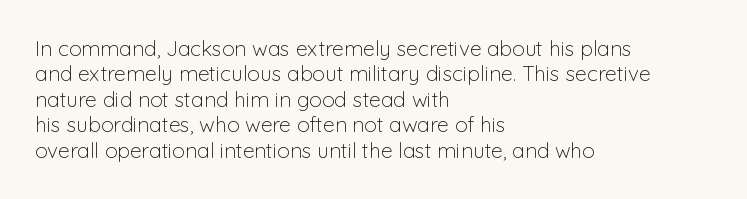
Q: Is the text bold? A: No.
Q: Is the text italic (slanted)? A: No, it is upright.
Q: Is the text underlined? A: No.
Q: How is the paragraph aligned? A: Left-aligned.
Q: Is the spacing between letters normal or unusually wide? A: Normal.
